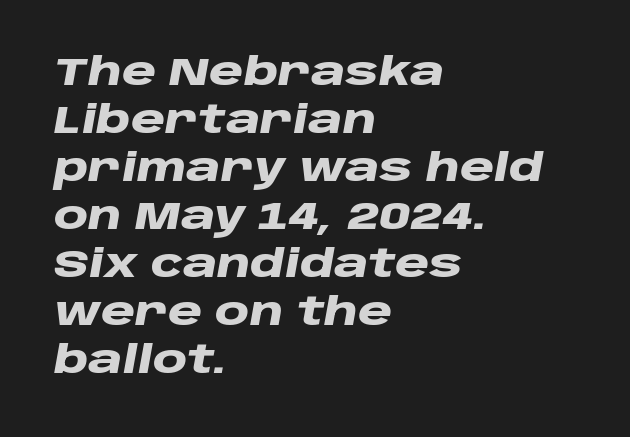
{"italic": "yes", "lean": "right", "slant_degrees": 10, "bold": "yes", "weight": "heavy", "width": "wide", "stroke_contrast": "low", "x_height": "large", "monospaced": "no", "underline": "no", "align": "left", "line_spacing_ratio": 1.23, "letter_spacing": "normal", "letter_spacing_em": 0.0, "glyph_px": 39}
